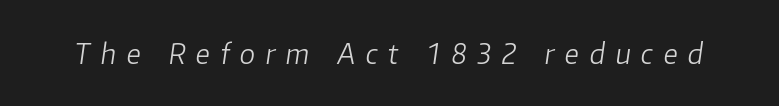
The image shows 28 px light type, italic (leaning right); set unusually wide letter spacing (+0.37 em), not underlined; low stroke contrast and a medium x-height.
